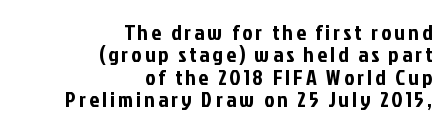
Q: Is the text italic (slanted)? A: No, it is upright.
Q: Is the text underlined? A: No.
Q: How is the paragraph aligned? A: Right-aligned.
Q: Is the spacing between lines tight, normal or loose? A: Tight.
